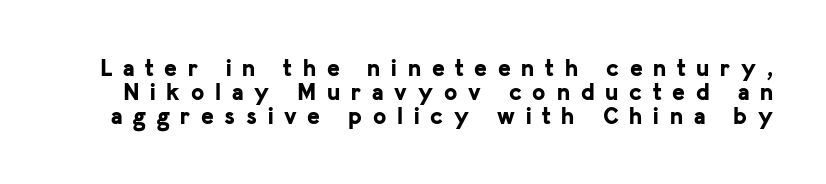
Underlining? Definitely not there. You can tell it's not italic because the verticals are truly vertical. Heavy, bold letterforms. These lines have a slow, spaced-out rhythm from letter to letter. The leading is snug, giving the passage a crowded texture.
